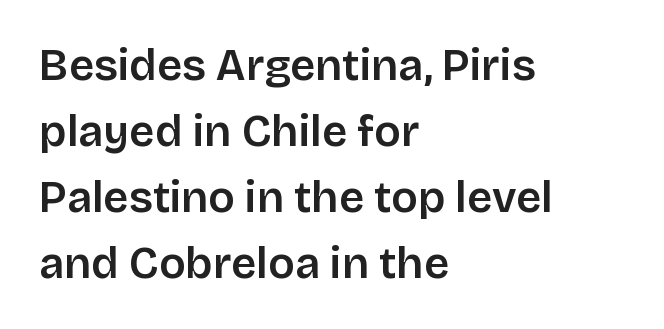
Q: Is the text italic (slanted)? A: No, it is upright.
Q: Is the typeface a serif or a sans-serif typeface? A: Sans-serif.
Q: Is the text underlined? A: No.
Q: How is the paragraph aligned? A: Left-aligned.
Q: Is the spacing between letters normal or unusually wide? A: Normal.
Q: Is the spacing between lines tight, normal or loose? A: Normal.
Q: Width (condensed, normal, or wide)? A: Normal.
Q: Stroke contrast? A: Low.
Q: x-height? A: Large.
Q: Monospaced? A: No.
